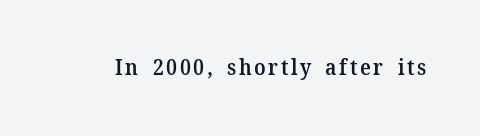
Q: Is the text bold? A: Semi-bold.
Q: Is the text italic (slanted)? A: No, it is upright.
Q: Is the text underlined? A: No.
